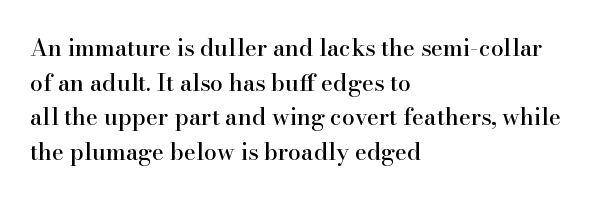
Students, observe: this is what conventionally led text looks like. Has an underline been added? It has not. Words appear dense and cohesive because spacing is normal. If you drew a ruler down the left edge, every line would touch it.
